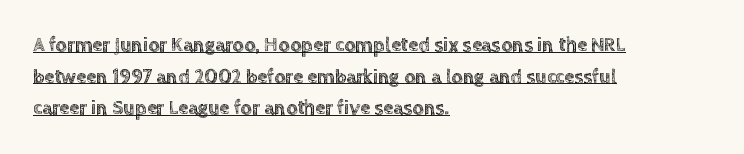
The typesetter chose a ragged-right arrangement here. The rendered words wear a rule along their underside. This block has exactly the height ordinary leading produces. You could call the tracking neutral — neither tight nor loose. The lettering stays uniformly vertical, giving the passage a roman look.
